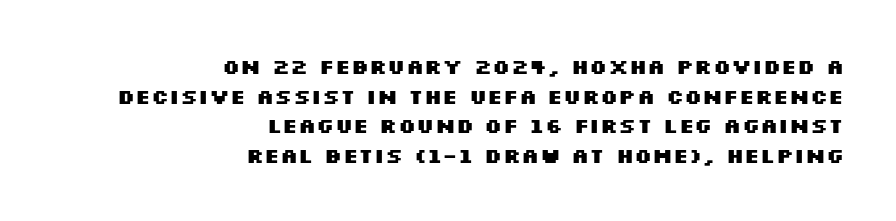
All the whitespace from short lines collects on the left. The strokes are fattened all the way to bold. The rendering uses a moderate line-height, typical for paragraphs. Ordinary non-slanted type is in use.
